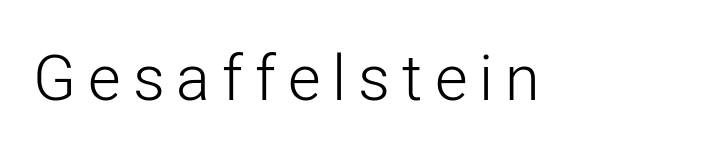
Caption: face not bold, strokes unweighted. The designer went with a sans here, leaving each stem footless. Unmarked baselines from the first word to the last. Think of a printed novel: that variable character pitch is what you see here. Ordinary non-slanted type is in use.
